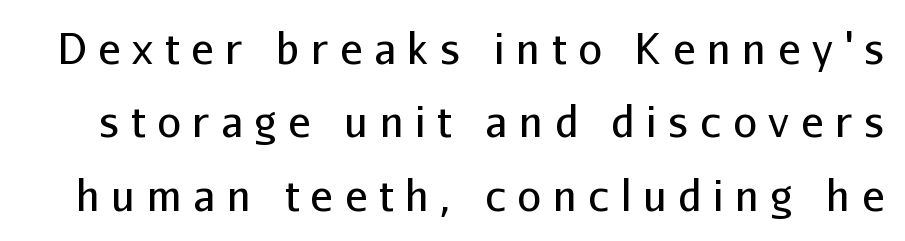
Q: Is the text bold? A: No.
Q: Is the text italic (slanted)? A: No, it is upright.
Q: Is the typeface a serif or a sans-serif typeface? A: Sans-serif.
Q: Is the text underlined? A: No.
Q: Is the spacing between letters normal or unusually wide? A: Unusually wide.
Q: Width (condensed, normal, or wide)? A: Normal.
Q: Stroke contrast? A: Low.
Q: x-height? A: Medium.
Q: Monospaced? A: No.
